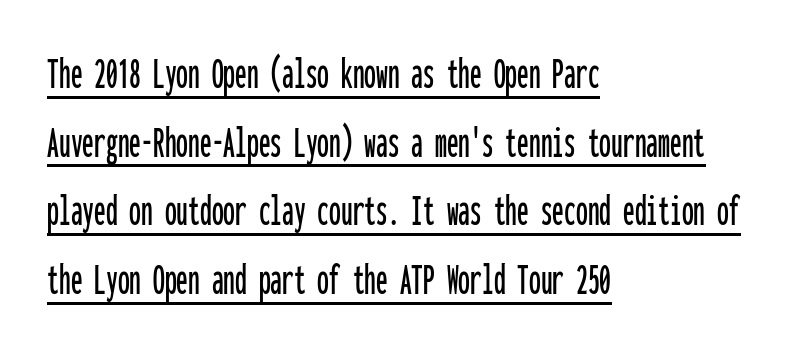
The image shows 47 px condensed sans-serif type, upright, monospaced; set left-aligned, normal line spacing (1.46x), normal letter spacing, underlined; low stroke contrast and a medium x-height.
